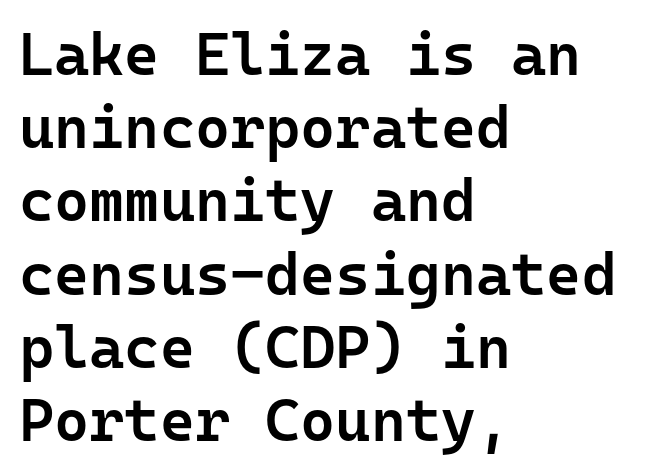
Q: Is the text bold? A: Semi-bold.
Q: Is the text italic (slanted)? A: No, it is upright.
Q: Is the typeface a serif or a sans-serif typeface? A: Sans-serif.
Q: Is the text underlined? A: No.
Q: How is the paragraph aligned? A: Left-aligned.
Q: Is the spacing between letters normal or unusually wide? A: Normal.
Q: Width (condensed, normal, or wide)? A: Normal.
Q: Stroke contrast? A: Low.
Q: x-height? A: Medium.
Q: Monospaced? A: Yes.
